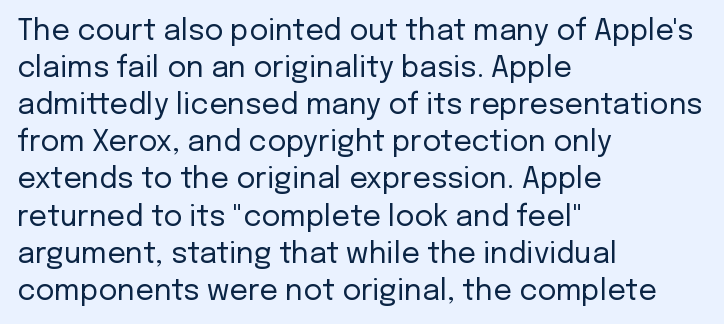
The image shows 29 px regular-weight sans-serif type, upright; set left-aligned, normal line spacing (1.28x), normal letter spacing, not underlined; low stroke contrast and a medium x-height.
